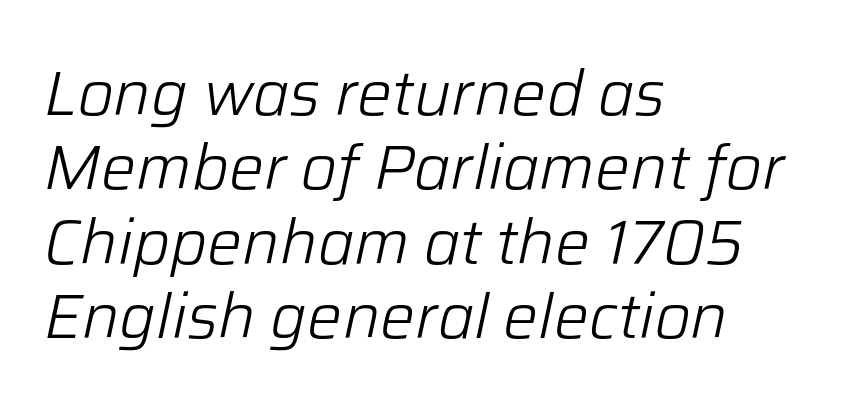
{"italic": "yes", "lean": "right", "slant_degrees": 12, "bold": "no", "weight": "light", "width": "normal", "stroke_contrast": "low", "x_height": "medium", "monospaced": "no", "underline": "no", "align": "left", "line_spacing_ratio": 1.2, "letter_spacing": "normal", "letter_spacing_em": 0.0, "glyph_px": 62}
